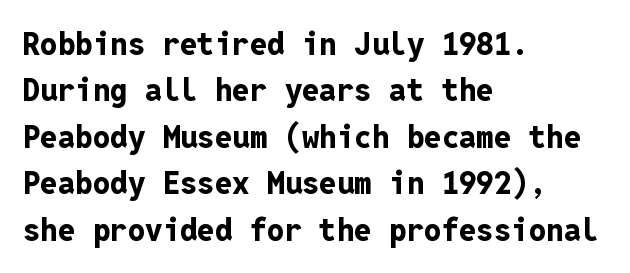
The foot of each line stays bare and open. The letters stand upright; this is a roman face. How are the letters spaced? Ordinarily, with no added tracking. On the weight axis this lands at bold, roughly 700.
